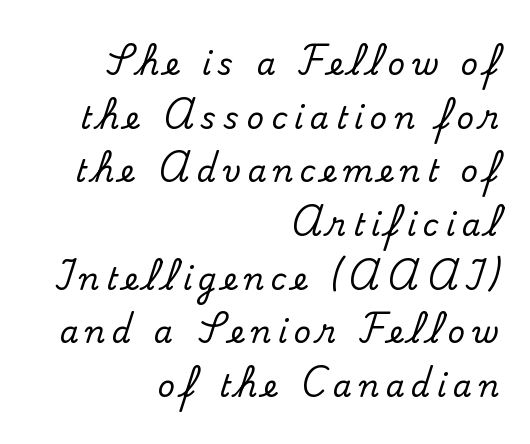
The image shows 30 px text type; set right-aligned, line spacing 1.79x, unusually wide letter spacing (+0.23 em), not underlined; medium stroke contrast and a small x-height.
